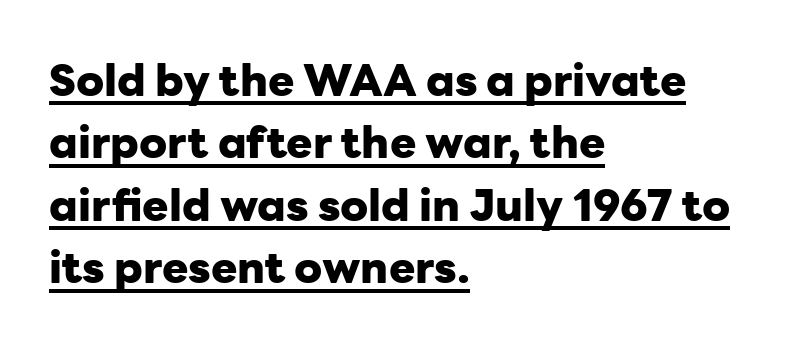
Each line of the rendering has a horizontal stroke beneath the glyphs. Leftover space on each line is placed entirely after the last word. A typesetter would mark this as roman, not italic. These lines are rendered in a variable-pitch font. As a designer I'd log this as weight 700, bold.
